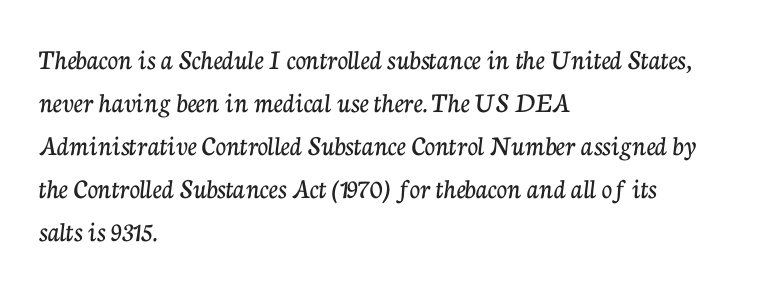
{"serif": "yes", "width": "normal", "stroke_contrast": "low", "x_height": "medium", "monospaced": "no", "underline": "no", "align": "left", "line_spacing": "normal", "line_spacing_ratio": 1.48, "letter_spacing": "normal", "letter_spacing_em": 0.0, "glyph_px": 29}
